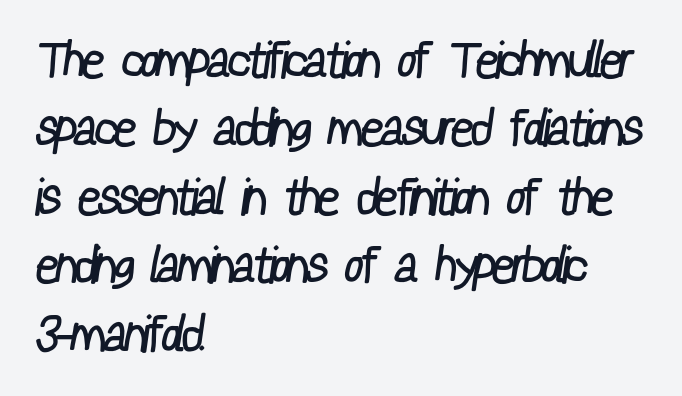
The image shows 50 px regular-weight, condensed sans-serif type; set left-aligned, normal line spacing (1.37x), normal letter spacing, not underlined; low stroke contrast and a medium x-height.
